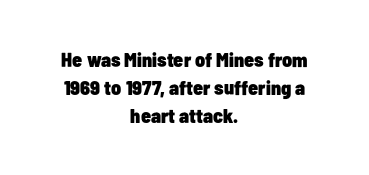
The image shows 20 px bold type, upright; set centered, normal line spacing (1.41x), normal letter spacing, not underlined.
